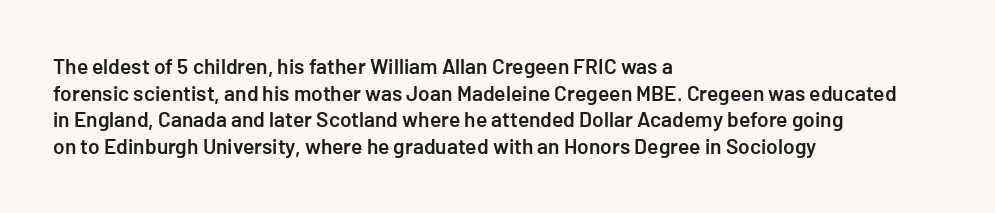
Q: Is the text bold? A: Semi-bold.
Q: Is the text italic (slanted)? A: No, it is upright.
Q: Is the text underlined? A: No.
Q: How is the paragraph aligned? A: Left-aligned.
Q: Is the spacing between letters normal or unusually wide? A: Normal.
Q: Is the spacing between lines tight, normal or loose? A: Normal.
